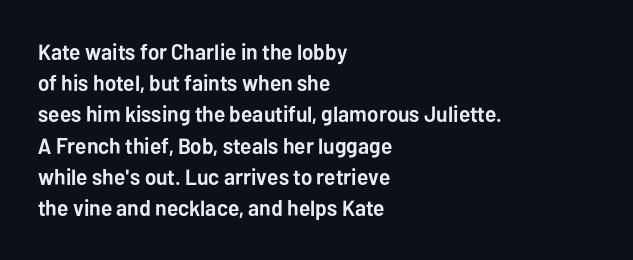
Q: Is the text bold? A: Yes.
Q: Is the text italic (slanted)? A: No, it is upright.
Q: Is the text underlined? A: No.
Q: How is the paragraph aligned? A: Left-aligned.
Q: Is the spacing between letters normal or unusually wide? A: Normal.
Q: Is the spacing between lines tight, normal or loose? A: Normal.
